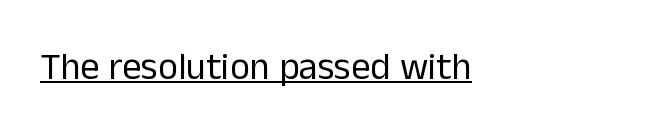
{"serif": "no", "italic": "no", "bold": "no", "weight": "regular", "width": "normal", "stroke_contrast": "low", "x_height": "medium", "monospaced": "no", "underline": "yes", "letter_spacing": "normal", "letter_spacing_em": 0.0, "glyph_px": 38}
